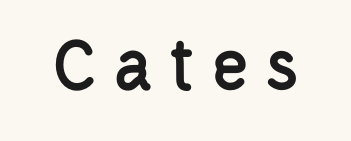
{"serif": "no", "italic": "no", "width": "condensed", "stroke_contrast": "low", "x_height": "large", "monospaced": "no", "underline": "no", "glyph_px": 78}
